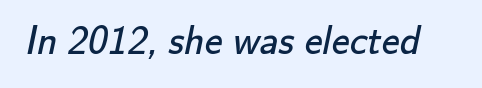
The image shows 40 px regular-weight sans-serif type; set normal letter spacing, not underlined; low stroke contrast and a small x-height.
